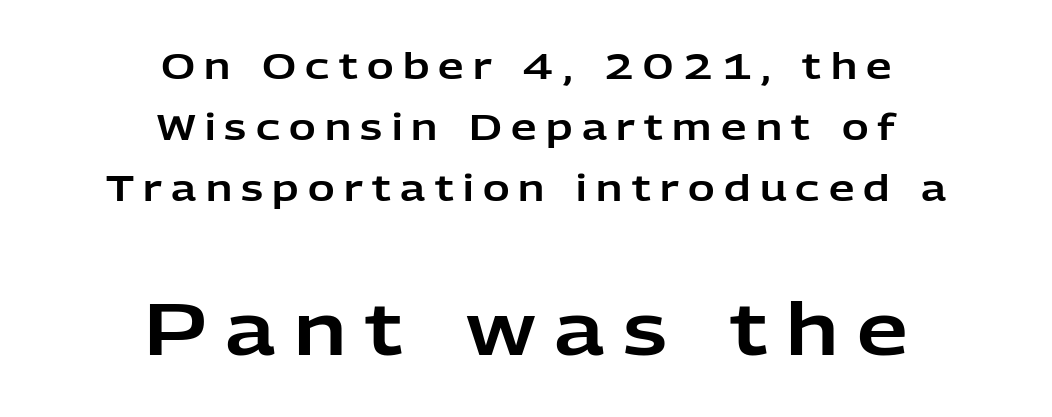
Q: Is the text italic (slanted)? A: No, it is upright.
Q: Is the typeface a serif or a sans-serif typeface? A: Sans-serif.
Q: Is the text underlined? A: No.
Q: How is the paragraph aligned? A: Centered.
Q: Is the spacing between letters normal or unusually wide? A: Unusually wide.
Q: Is the spacing between lines tight, normal or loose? A: Normal.
Q: Which block of text is set in a larger size, the first (top) or the second (bottom)? A: The second (bottom) one.
Q: Width (condensed, normal, or wide)? A: Normal.
Q: Stroke contrast? A: Low.
Q: x-height? A: Medium.
Q: Monospaced? A: No.
